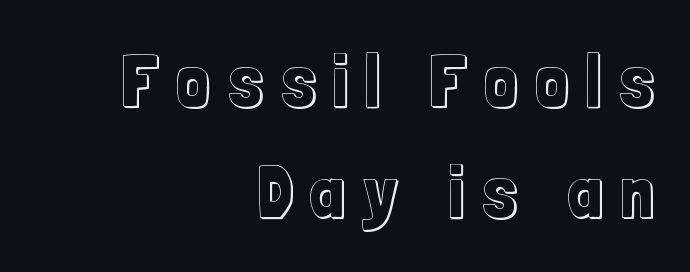
{"italic": "no", "width": "condensed", "x_height": "medium", "monospaced": "no", "underline": "no", "align": "right", "line_spacing": "normal", "line_spacing_ratio": 1.52, "letter_spacing": "wide", "letter_spacing_em": 0.23, "glyph_px": 73}
